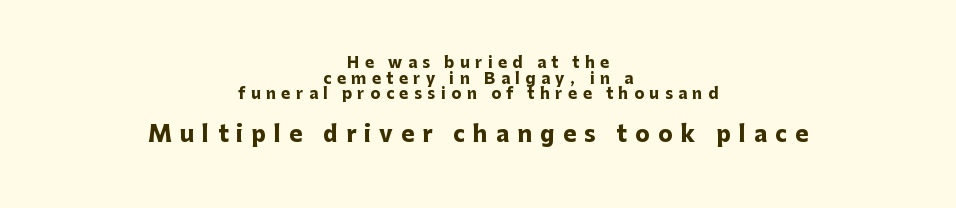
Compared with typical paragraphs, the rows here are closer together. You get the small type first, then a jump to larger type. Honestly, the letter spacing is so wide it's the main thing you notice. When letters stand straight like this, we call the style roman or upright. The space directly below the letters is spotless.
